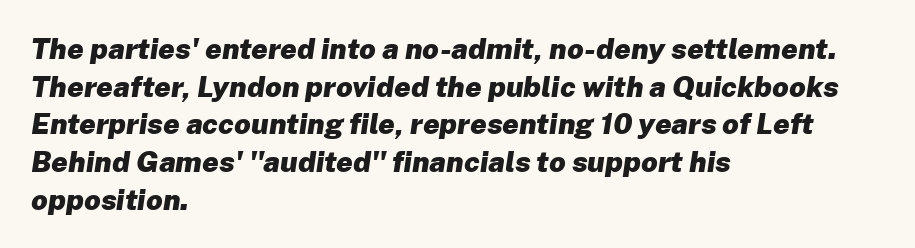
The image shows 29 px heavy type, italic (leaning right); set left-aligned, normal line spacing (1.3x), normal letter spacing, not underlined; low stroke contrast and a medium x-height.
